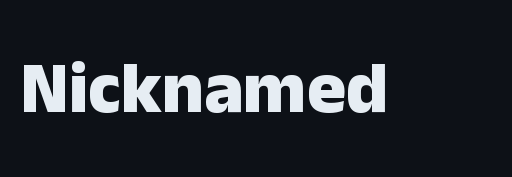
Tracking value appears to be zero — textbook default spacing. Unmarked baselines from the first word to the last. The lettering holds an erect, upright posture throughout. Heavy, bold letterforms. A typesetter would call this proportional, since set widths differ per character. What kind of face is this? One without serifs — a sans.
